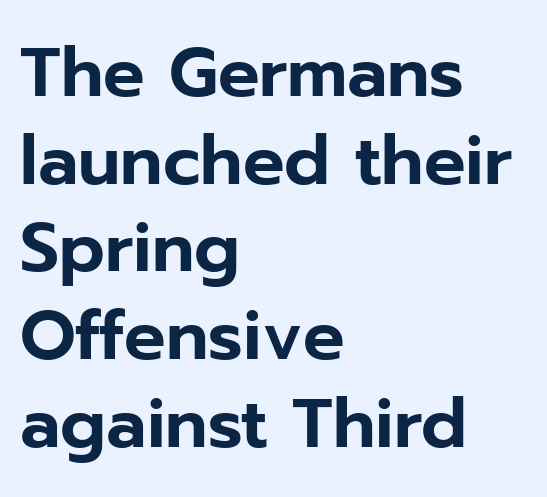
The image shows 69 px sans-serif type, upright; set left-aligned, normal line spacing (1.27x), normal letter spacing, not underlined; low stroke contrast and a medium x-height.
